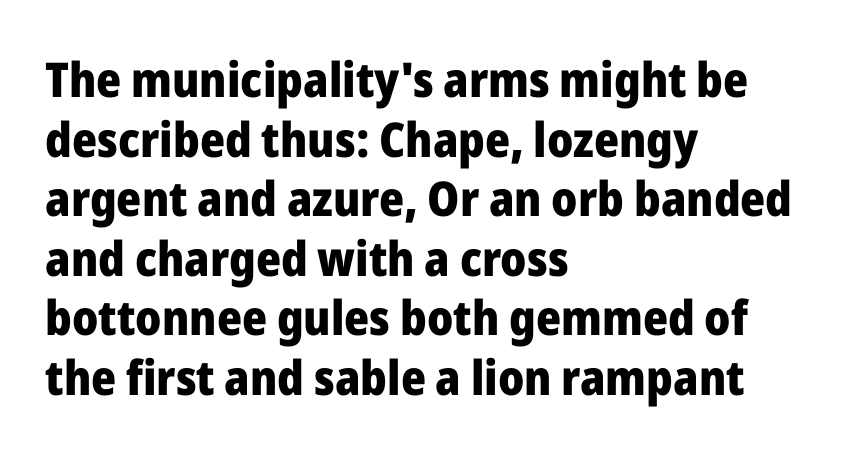
The image shows 48 px heavy sans-serif type, upright; set left-aligned, line spacing 1.24x, normal letter spacing, not underlined; low stroke contrast and a medium x-height.
